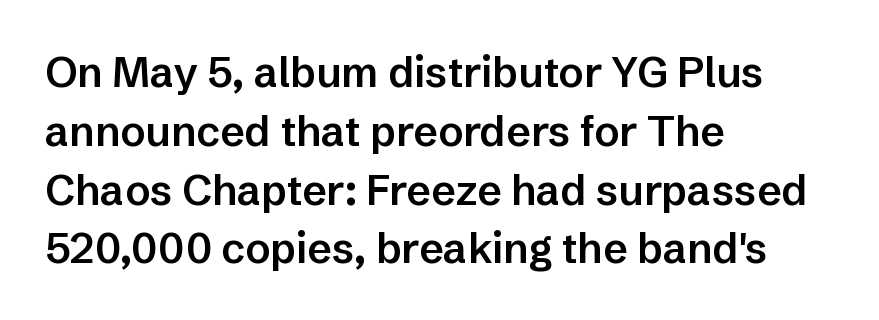
The ragged edge is on the right, which tells us the setting is flush left. How heavy is the stroke? Medium-heavy — a semibold, shy of bold. Character widths vary here, with narrow letters taking less room than wide ones. Vertically, the passage feels balanced, rows spaced as you'd expect. Is this a sans? Yes — the strokes have no serifs.
